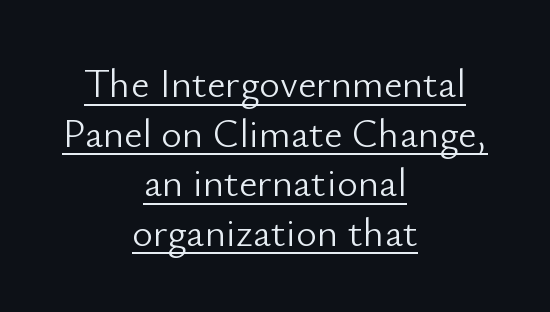
Spacing verdict: proportional, widths tailored to each character. This is not heavy type; no bold has been used. Serifs: no, the terminals of the letterforms are clean. Underlining? Definitely there.
